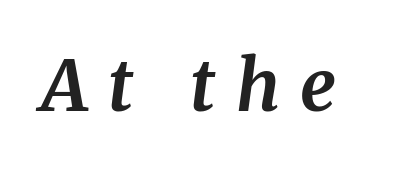
The image shows 71 px bold serif type, italic (leaning right); set unusually wide letter spacing (+0.29 em), not underlined; medium stroke contrast and a medium x-height.
